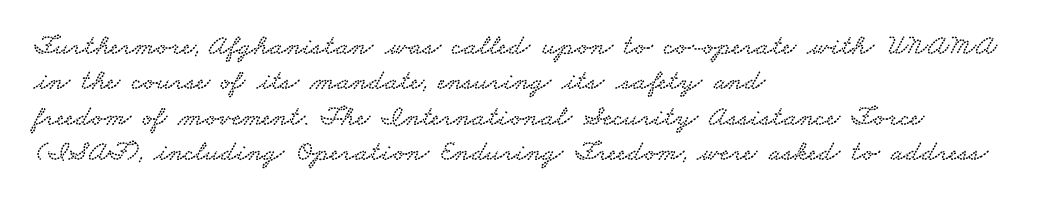
The image shows 29 px wide serif type; set left-aligned, line spacing 1.22x, normal letter spacing, not underlined; low stroke contrast and a small x-height.
